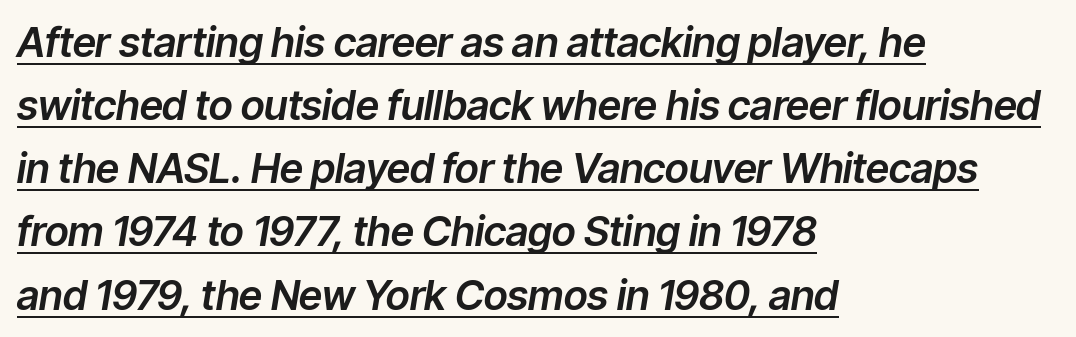
Q: Is the text italic (slanted)? A: Yes, it leans right by about 9 degrees.
Q: Is the text underlined? A: Yes.
Q: How is the paragraph aligned? A: Left-aligned.
Q: Is the spacing between letters normal or unusually wide? A: Normal.
Q: Is the spacing between lines tight, normal or loose? A: Normal.
Q: Width (condensed, normal, or wide)? A: Normal.
Q: Stroke contrast? A: Low.
Q: x-height? A: Medium.
Q: Monospaced? A: No.
